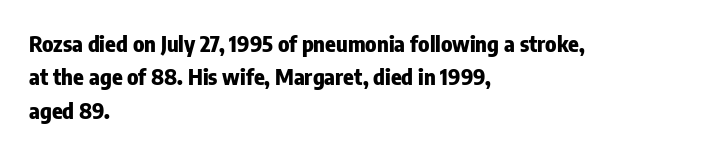
Q: Is the text bold? A: Yes.
Q: Is the text italic (slanted)? A: No, it is upright.
Q: Is the text underlined? A: No.
Q: How is the paragraph aligned? A: Left-aligned.
Q: Is the spacing between letters normal or unusually wide? A: Normal.
Q: Is the spacing between lines tight, normal or loose? A: Normal.
